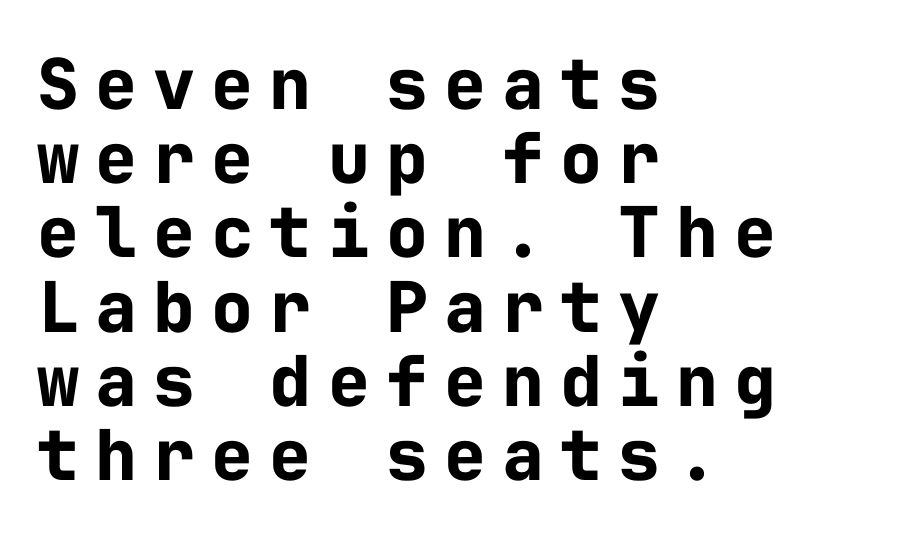
Each letter, wide or thin by design, is forced into the same width here. You could only call the tracking loose — the letters float apart. Vertical strokes here are truly vertical. Weight: bold. Leftover space on each line is placed entirely after the last word. Whoever set this chose condensed vertical rhythm over breathing room.
